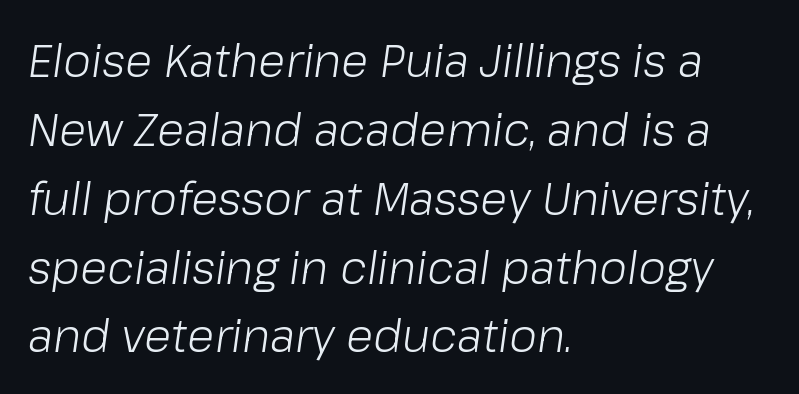
Q: Is the text bold? A: No.
Q: Is the text italic (slanted)? A: Yes, it leans right by about 8 degrees.
Q: Is the text underlined? A: No.
Q: How is the paragraph aligned? A: Left-aligned.
Q: Is the spacing between letters normal or unusually wide? A: Normal.
Q: Is the spacing between lines tight, normal or loose? A: Normal.
Q: Width (condensed, normal, or wide)? A: Normal.
Q: Stroke contrast? A: Low.
Q: x-height? A: Medium.
Q: Monospaced? A: No.
